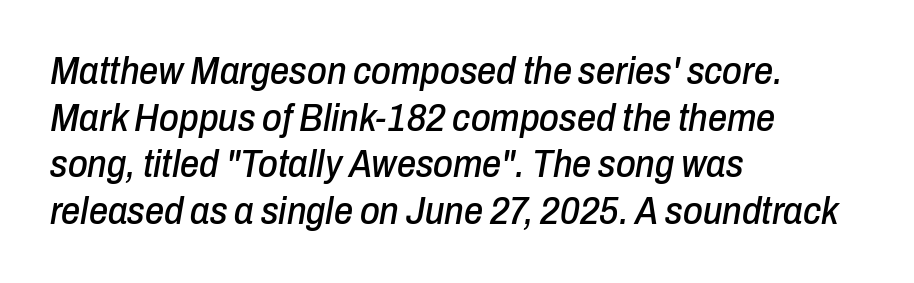
The axis of the letterforms is tilted away from vertical. This sample has the flowing, uneven cadence of proportional lettering. Nobody touched the tracking dial on this one. Underline: absent. Leftover space on each line is placed entirely after the last word.
